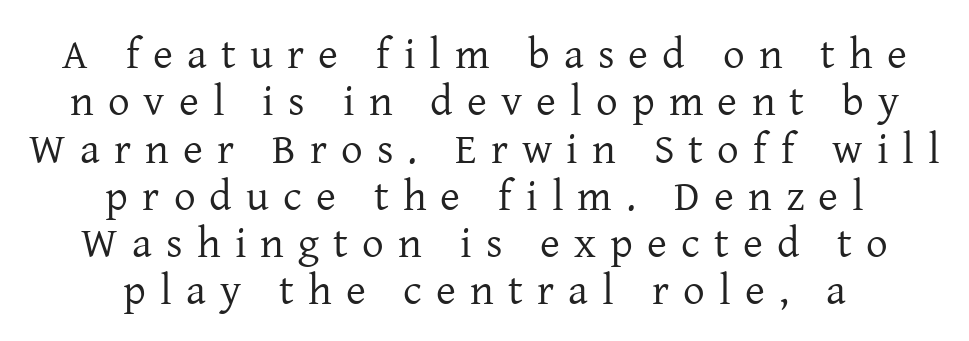
Q: Is the text bold? A: No.
Q: Is the text italic (slanted)? A: No, it is upright.
Q: Is the typeface a serif or a sans-serif typeface? A: Serif.
Q: Is the text underlined? A: No.
Q: How is the paragraph aligned? A: Centered.
Q: Is the spacing between letters normal or unusually wide? A: Unusually wide.
Q: Is the spacing between lines tight, normal or loose? A: Tight.
Q: Width (condensed, normal, or wide)? A: Normal.
Q: Stroke contrast? A: Low.
Q: x-height? A: Medium.
Q: Monospaced? A: No.
